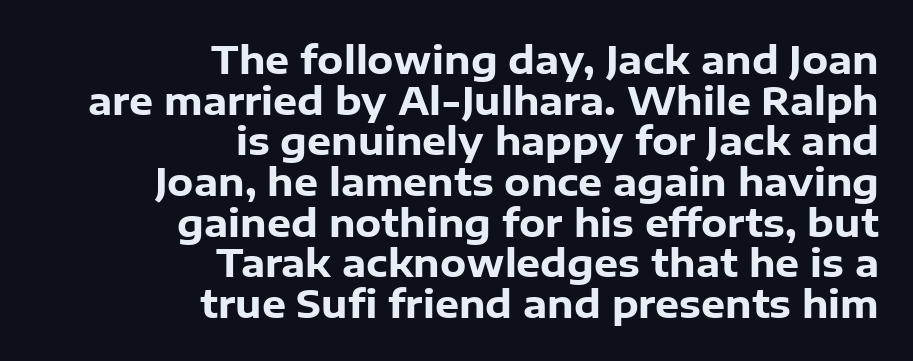
The passage shown is typeset with a sans-serif family. Unlike italic type, these characters show no tilt at all. This sample trades vertical openness for compactness between lines. The letters advance in unequal steps, a hallmark of proportional type.
